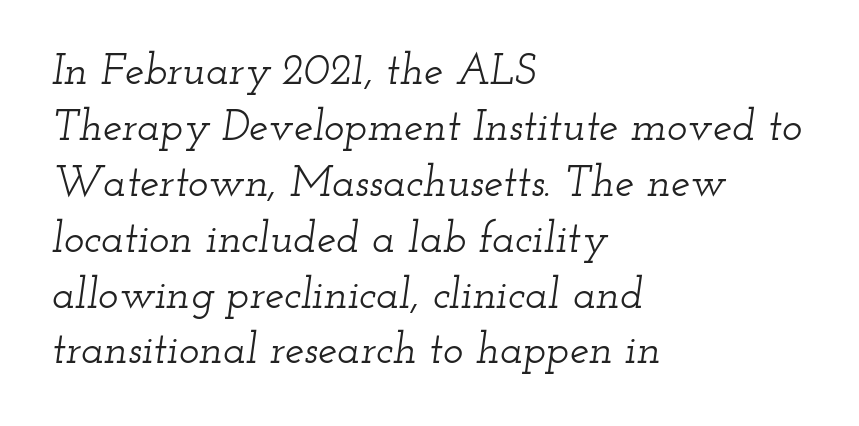
Yep, that's italic — everything's leaning. Visually the block forms a straight wall on the left and a jagged coastline on the right. I'd call this a serif setting — the letters wear small feet. The passage shown is typed in a proportional face where columns would drift. A bare baseline throughout the passage. What's the leading like? Ordinary, nothing unusual.
